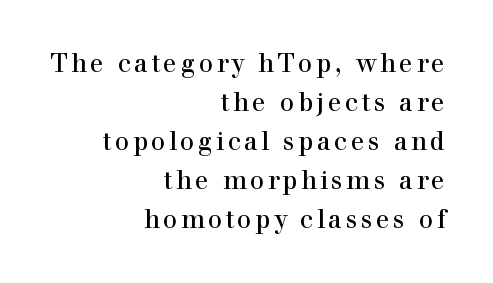
Q: Is the text italic (slanted)? A: No, it is upright.
Q: Is the text underlined? A: No.
Q: How is the paragraph aligned? A: Right-aligned.
Q: Is the spacing between lines tight, normal or loose? A: Normal.
